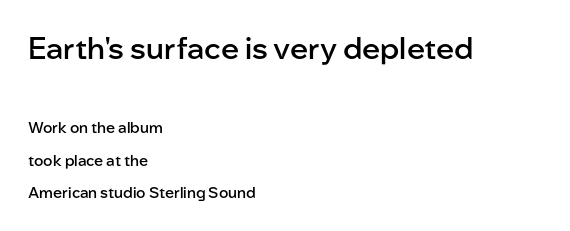
The image shows 30 px semibold sans-serif type, upright; set left-aligned, loose line spacing (2.17x), normal letter spacing, not underlined; the first (top) block is 2.0x larger; low stroke contrast and a medium x-height.
